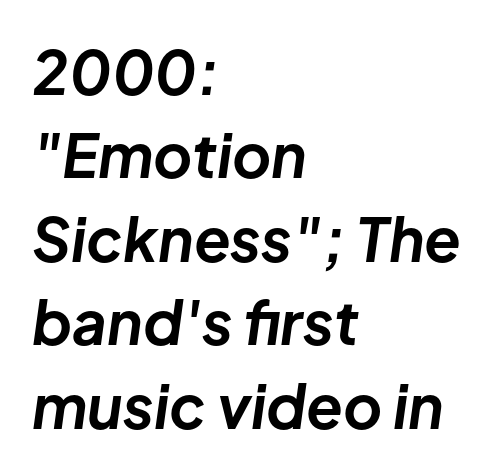
The image shows 60 px bold type, italic (leaning right); set left-aligned, normal line spacing (1.39x), normal letter spacing, not underlined; low stroke contrast and a medium x-height.
